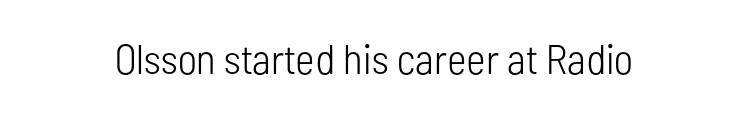
{"serif": "no", "italic": "no", "bold": "no", "weight": "light", "width": "condensed", "stroke_contrast": "low", "x_height": "medium", "monospaced": "no", "underline": "no", "letter_spacing": "normal", "letter_spacing_em": 0.0, "glyph_px": 42}
